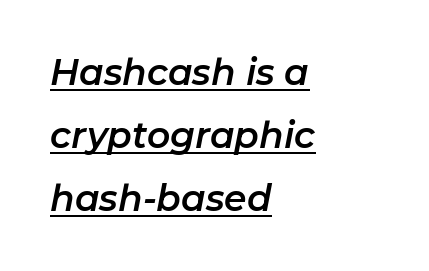
Q: Is the text italic (slanted)? A: Yes, it leans right by about 11 degrees.
Q: Is the text underlined? A: Yes.
Q: How is the paragraph aligned? A: Left-aligned.
Q: Is the spacing between letters normal or unusually wide? A: Normal.
Q: Width (condensed, normal, or wide)? A: Normal.
Q: Stroke contrast? A: Low.
Q: x-height? A: Medium.
Q: Monospaced? A: No.
